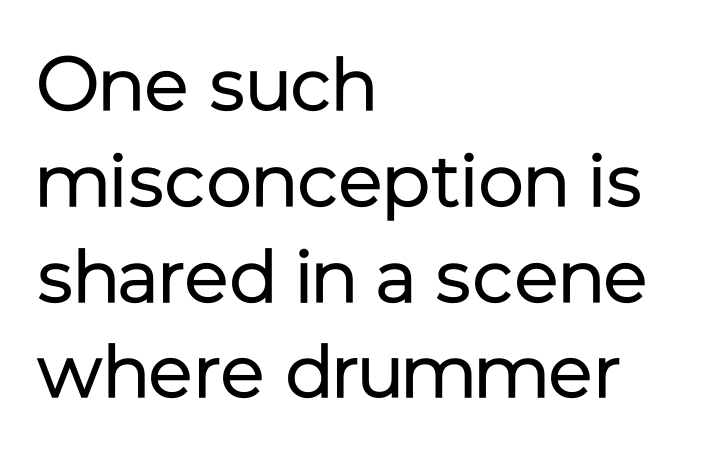
{"serif": "no", "italic": "no", "bold": "no", "weight": "regular", "width": "normal", "stroke_contrast": "low", "x_height": "medium", "monospaced": "no", "underline": "no", "align": "left", "line_spacing": "normal", "line_spacing_ratio": 1.26, "letter_spacing": "normal", "letter_spacing_em": 0.0, "glyph_px": 76}
